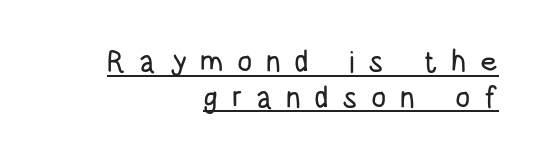
{"serif": "no", "italic": "no", "width": "condensed", "stroke_contrast": "low", "x_height": "large", "monospaced": "no", "underline": "yes", "align": "right", "line_spacing_ratio": 1.19, "letter_spacing": "wide", "letter_spacing_em": 0.45, "glyph_px": 30}
